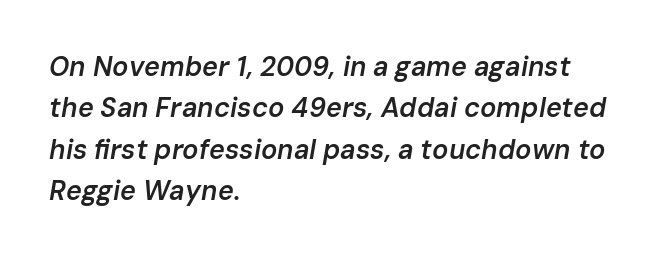
{"italic": "yes", "lean": "right", "slant_degrees": 10, "bold": "semi", "underline": "no", "align": "left", "line_spacing": "normal", "line_spacing_ratio": 1.53, "letter_spacing": "normal", "letter_spacing_em": 0.0, "glyph_px": 27}
